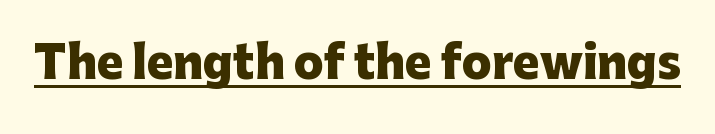
Q: Is the text bold? A: Yes.
Q: Is the text italic (slanted)? A: No, it is upright.
Q: Is the typeface a serif or a sans-serif typeface? A: Sans-serif.
Q: Is the text underlined? A: Yes.
Q: Is the spacing between letters normal or unusually wide? A: Normal.
Q: Width (condensed, normal, or wide)? A: Normal.
Q: Stroke contrast? A: Low.
Q: x-height? A: Medium.
Q: Monospaced? A: No.
